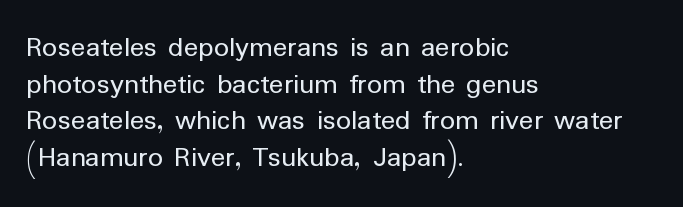
The image shows 30 px regular-weight sans-serif type, upright; set left-aligned, line spacing 1.22x, normal letter spacing, not underlined; low stroke contrast and a medium x-height.
